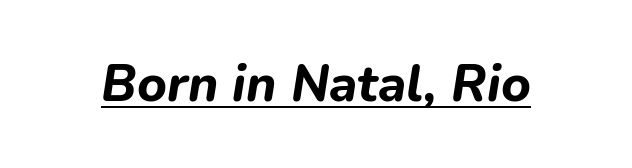
Spacing between characters is what you'd get straight out of the box. A typesetter would mark this as italic. Think of a printed novel: that variable character pitch is what you see here. Typesetter's note: full bold, strokes at maximum text heaviness. Is there an underline? Yes — a line sits under the letters.
